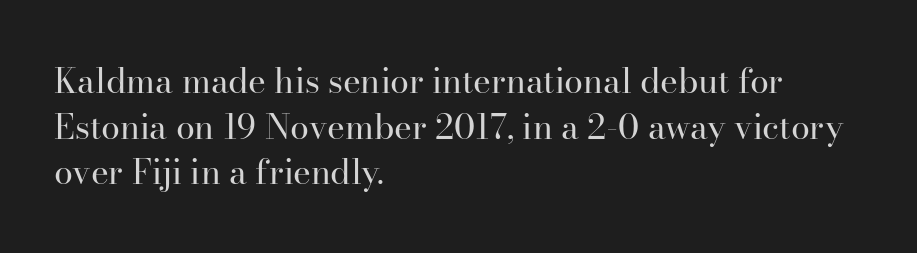
Q: Is the text bold? A: No.
Q: Is the text italic (slanted)? A: No, it is upright.
Q: Is the typeface a serif or a sans-serif typeface? A: Serif.
Q: Is the text underlined? A: No.
Q: How is the paragraph aligned? A: Left-aligned.
Q: Is the spacing between letters normal or unusually wide? A: Normal.
Q: Is the spacing between lines tight, normal or loose? A: Normal.
Q: Width (condensed, normal, or wide)? A: Normal.
Q: Stroke contrast? A: High.
Q: x-height? A: Small.
Q: Monospaced? A: No.
